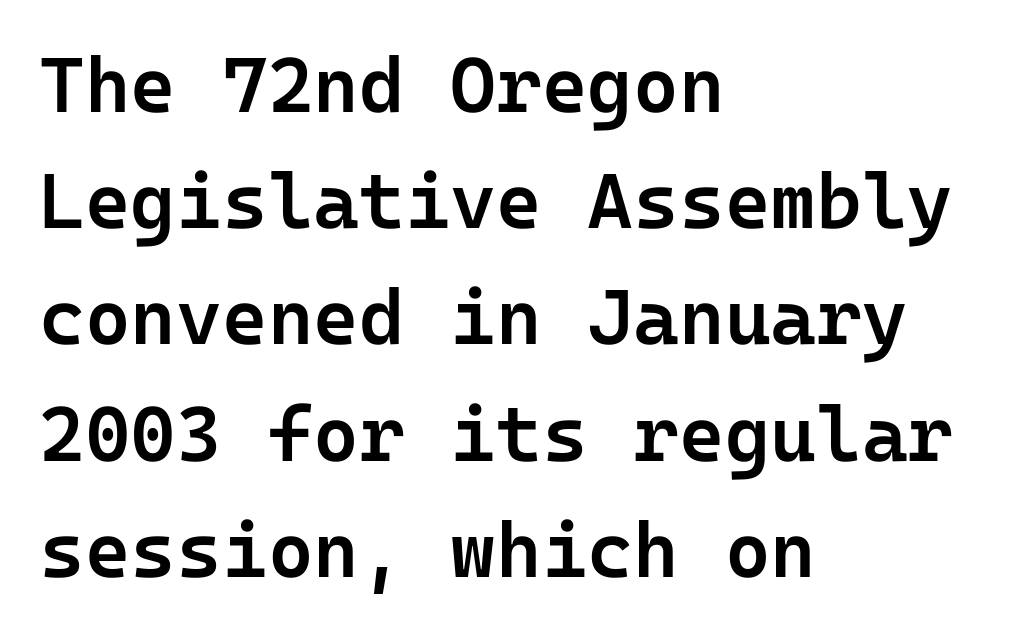
The image shows 78 px semibold sans-serif type, upright; set left-aligned, normal line spacing (1.49x), normal letter spacing, not underlined; low stroke contrast and a medium x-height.
